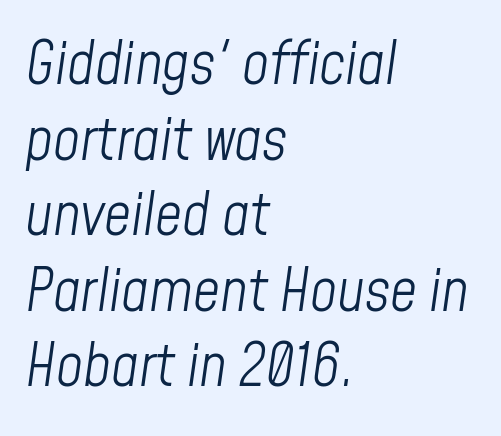
Q: Is the text bold? A: No.
Q: Is the text italic (slanted)? A: Yes, it leans right by about 8 degrees.
Q: Is the text underlined? A: No.
Q: How is the paragraph aligned? A: Left-aligned.
Q: Is the spacing between letters normal or unusually wide? A: Normal.
Q: Is the spacing between lines tight, normal or loose? A: Normal.
Q: Width (condensed, normal, or wide)? A: Condensed.
Q: Stroke contrast? A: Low.
Q: x-height? A: Medium.
Q: Monospaced? A: No.
